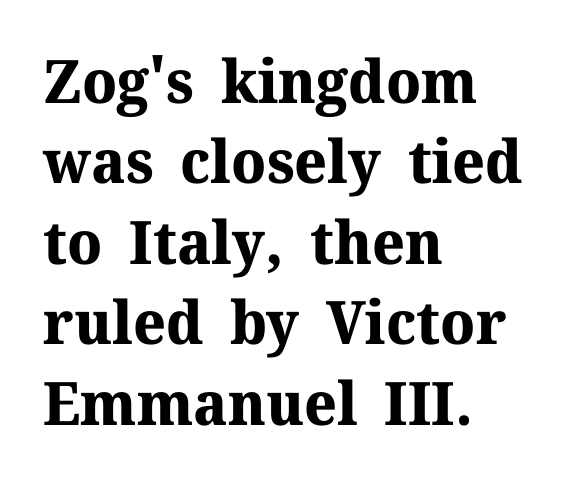
The image shows 60 px bold serif type, upright; set left-aligned, normal line spacing (1.34x), normal letter spacing, not underlined; medium stroke contrast and a medium x-height.
